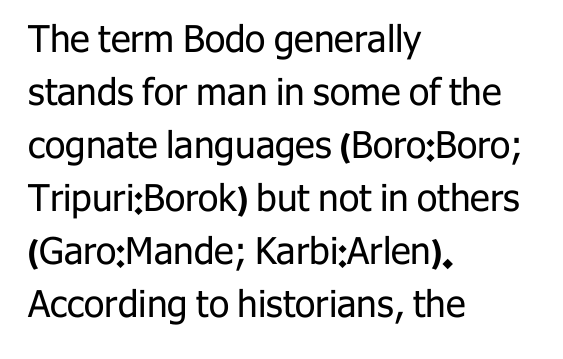
The image shows 37 px regular-weight sans-serif type, upright; set left-aligned, normal line spacing (1.43x), normal letter spacing, not underlined; low stroke contrast and a medium x-height.
